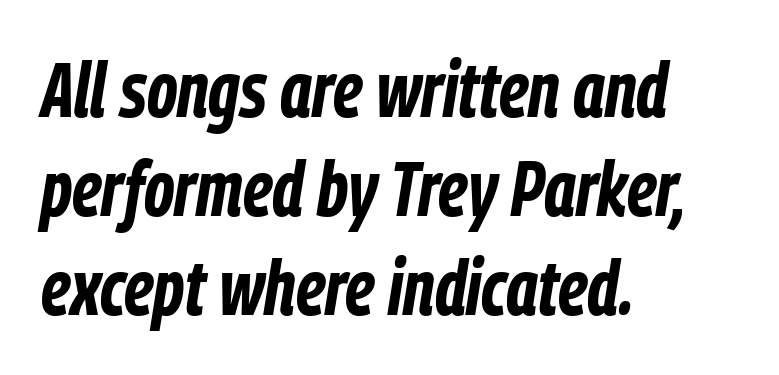
The image shows 78 px bold, condensed type, italic (leaning right); set left-aligned, normal line spacing (1.27x), normal letter spacing, not underlined; low stroke contrast and a medium x-height.
